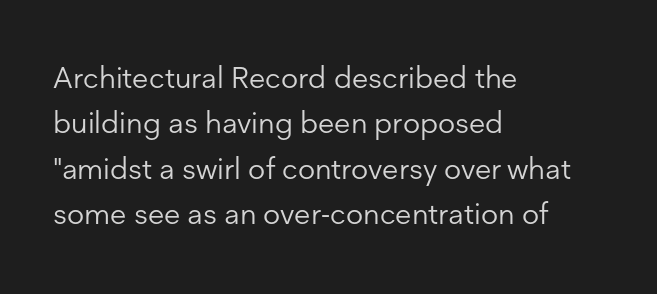
The letters stand upright; this is a roman face. The lines are quadded left. Each letter keeps its own natural width here, so spacing adapts to shape. This rendering leaves character spacing at its baseline value.
